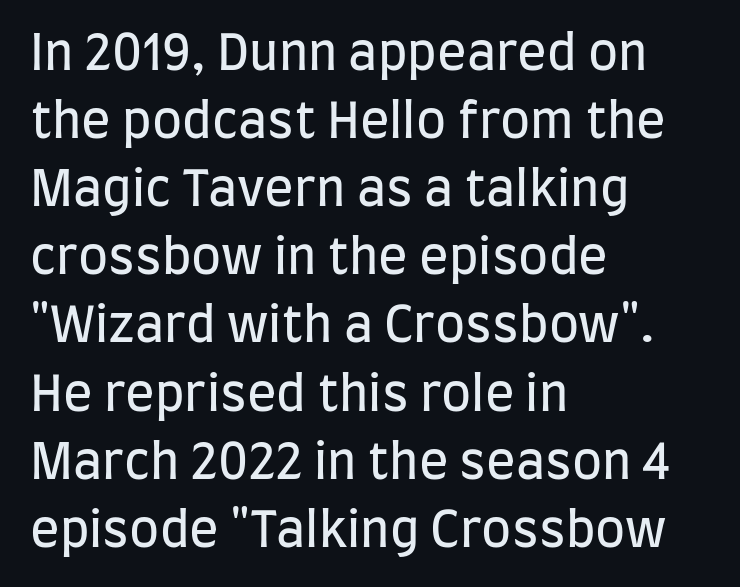
{"serif": "no", "italic": "no", "bold": "no", "weight": "regular", "width": "condensed", "stroke_contrast": "low", "x_height": "large", "monospaced": "no", "underline": "no", "align": "left", "line_spacing": "normal", "line_spacing_ratio": 1.39, "letter_spacing": "normal", "letter_spacing_em": 0.0, "glyph_px": 49}
